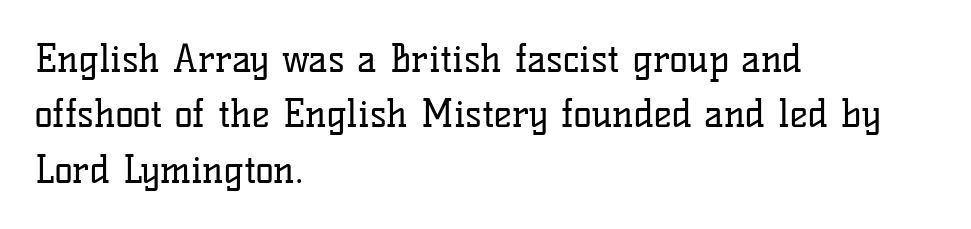
{"serif": "yes", "italic": "no", "bold": "no", "weight": "regular", "width": "normal", "stroke_contrast": "low", "x_height": "medium", "monospaced": "no", "underline": "no", "align": "left", "line_spacing": "normal", "line_spacing_ratio": 1.46, "letter_spacing": "normal", "letter_spacing_em": 0.0, "glyph_px": 38}
